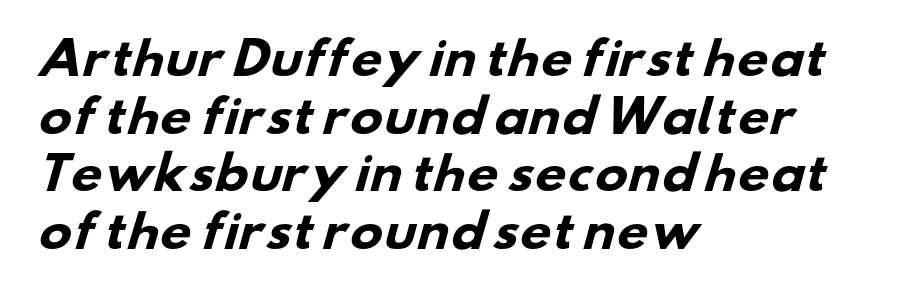
The image shows 44 px heavy, wide sans-serif type; set left-aligned, normal line spacing (1.31x), normal letter spacing, not underlined; low stroke contrast and a small x-height.
